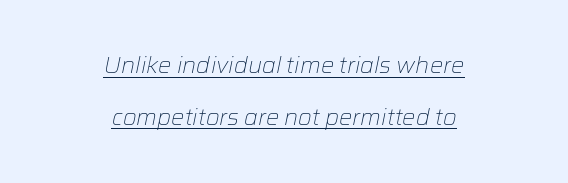
The image shows 22 px text type, italic (leaning right); set centered, loose line spacing (2.35x), normal letter spacing, underlined.
